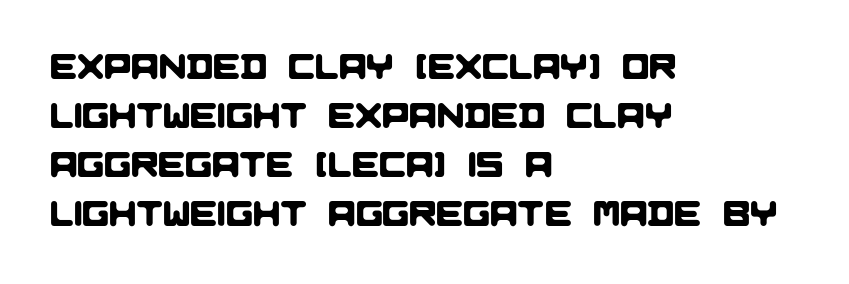
{"serif": "no", "width": "normal", "stroke_contrast": "low", "x_height": "large", "monospaced": "no", "underline": "no", "align": "left", "line_spacing": "normal", "line_spacing_ratio": 1.36, "letter_spacing": "normal", "letter_spacing_em": 0.0, "glyph_px": 36}
